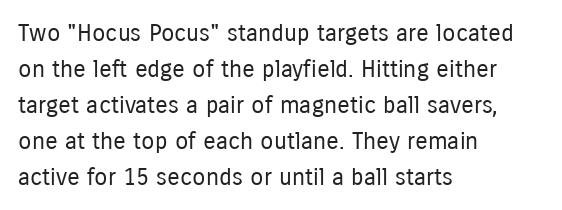
There is no visible air inserted between adjacent glyphs. The rendering anchors every line to the left-hand side. Counters stay open thanks to moderate or lighter strokes. Is there much room between lines? A standard amount, neither cramped nor airy. Type without underlining.
